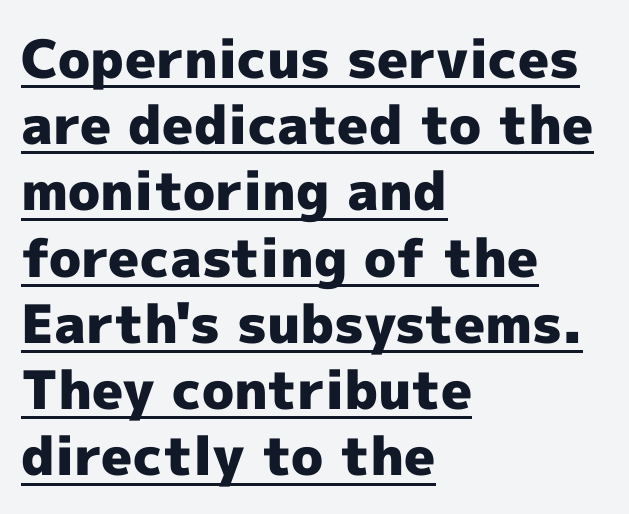
Q: Is the text bold? A: Yes.
Q: Is the text italic (slanted)? A: No, it is upright.
Q: Is the typeface a serif or a sans-serif typeface? A: Sans-serif.
Q: Is the text underlined? A: Yes.
Q: How is the paragraph aligned? A: Left-aligned.
Q: Is the spacing between letters normal or unusually wide? A: Normal.
Q: Is the spacing between lines tight, normal or loose? A: Normal.
Q: Width (condensed, normal, or wide)? A: Normal.
Q: x-height? A: Medium.
Q: Monospaced? A: No.
